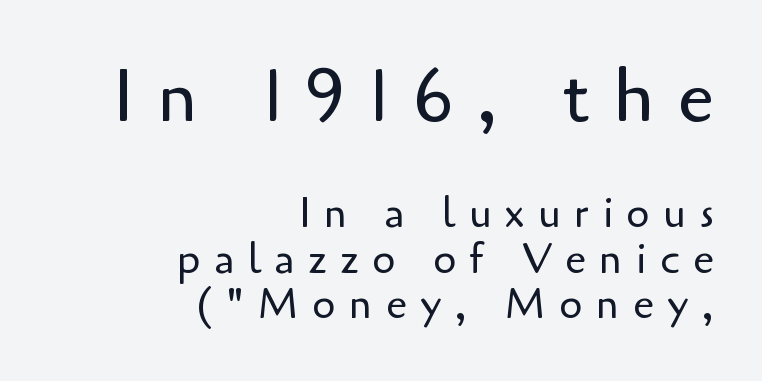
Q: Is the text bold? A: No.
Q: Is the text italic (slanted)? A: No, it is upright.
Q: Is the typeface a serif or a sans-serif typeface? A: Sans-serif.
Q: Is the text underlined? A: No.
Q: How is the paragraph aligned? A: Right-aligned.
Q: Is the spacing between letters normal or unusually wide? A: Unusually wide.
Q: Is the spacing between lines tight, normal or loose? A: Tight.
Q: Which block of text is set in a larger size, the first (top) or the second (bottom)? A: The first (top) one.
Q: Width (condensed, normal, or wide)? A: Normal.
Q: Stroke contrast? A: Low.
Q: x-height? A: Small.
Q: Monospaced? A: No.
